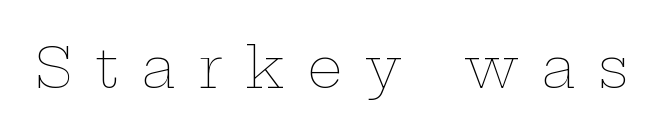
{"italic": "no", "bold": "no", "weight": "thin", "width": "wide", "stroke_contrast": "low", "x_height": "medium", "monospaced": "no", "underline": "no", "letter_spacing": "wide", "letter_spacing_em": 0.4, "glyph_px": 56}
